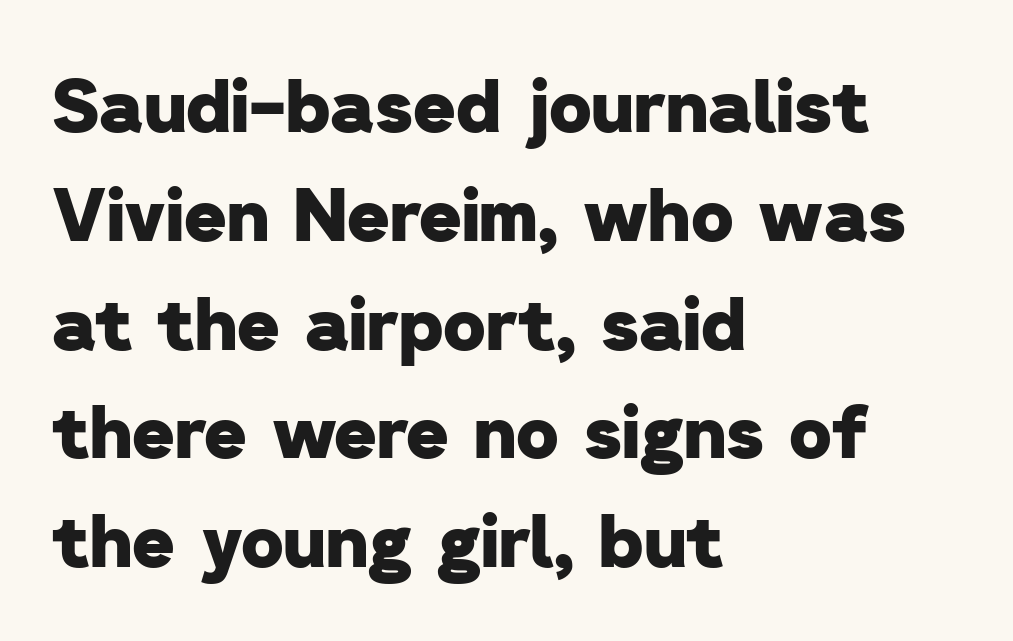
{"serif": "no", "bold": "yes", "weight": "heavy", "width": "normal", "stroke_contrast": "low", "x_height": "medium", "monospaced": "no", "underline": "no", "align": "left", "line_spacing": "normal", "line_spacing_ratio": 1.49, "letter_spacing": "normal", "letter_spacing_em": 0.0, "glyph_px": 73}
